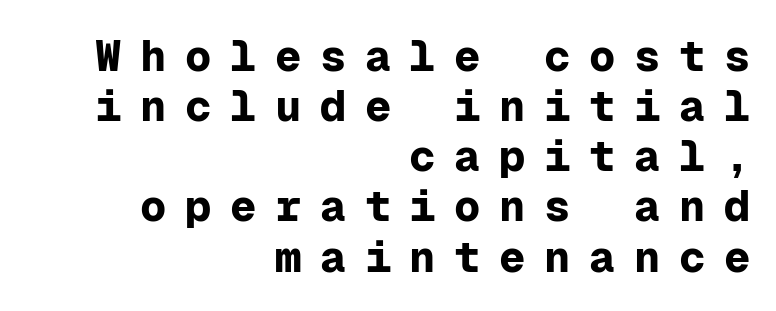
Q: Is the text bold? A: Yes.
Q: Is the text italic (slanted)? A: No, it is upright.
Q: Is the typeface a serif or a sans-serif typeface? A: Sans-serif.
Q: Is the text underlined? A: No.
Q: How is the paragraph aligned? A: Right-aligned.
Q: Is the spacing between letters normal or unusually wide? A: Unusually wide.
Q: Is the spacing between lines tight, normal or loose? A: Tight.
Q: Width (condensed, normal, or wide)? A: Normal.
Q: Stroke contrast? A: Low.
Q: x-height? A: Medium.
Q: Monospaced? A: Yes.
